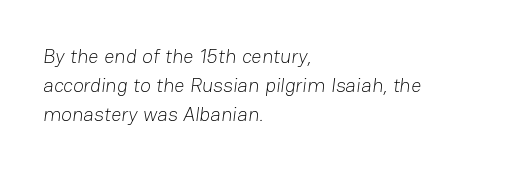
{"bold": "no", "underline": "no", "align": "left", "line_spacing": "normal", "line_spacing_ratio": 1.45, "letter_spacing": "normal", "letter_spacing_em": 0.0, "glyph_px": 20}
